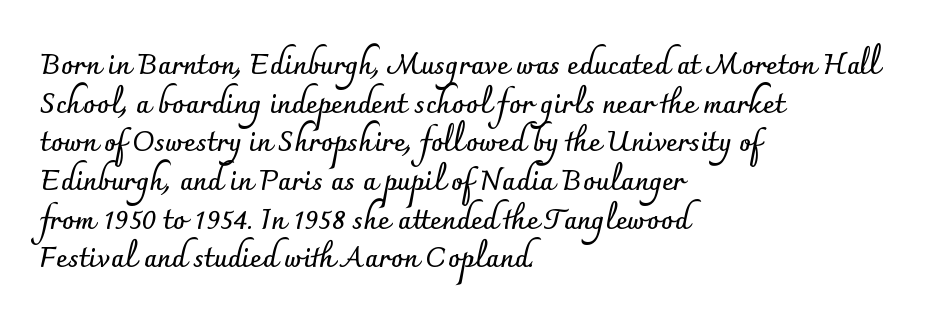
The image shows 28 px semibold sans-serif type; set left-aligned, normal line spacing (1.38x), normal letter spacing, not underlined; low stroke contrast and a small x-height.
